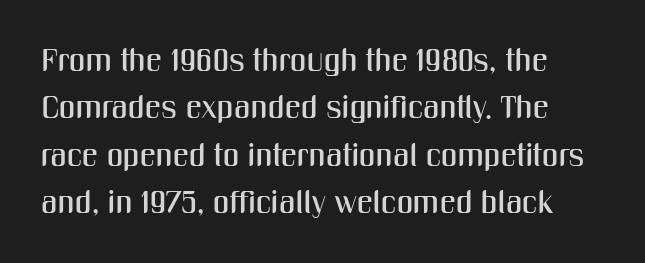
{"serif": "no", "italic": "no", "width": "condensed", "stroke_contrast": "medium", "x_height": "medium", "monospaced": "no", "underline": "no", "align": "left", "line_spacing": "normal", "line_spacing_ratio": 1.48, "letter_spacing": "normal", "letter_spacing_em": 0.0, "glyph_px": 32}
